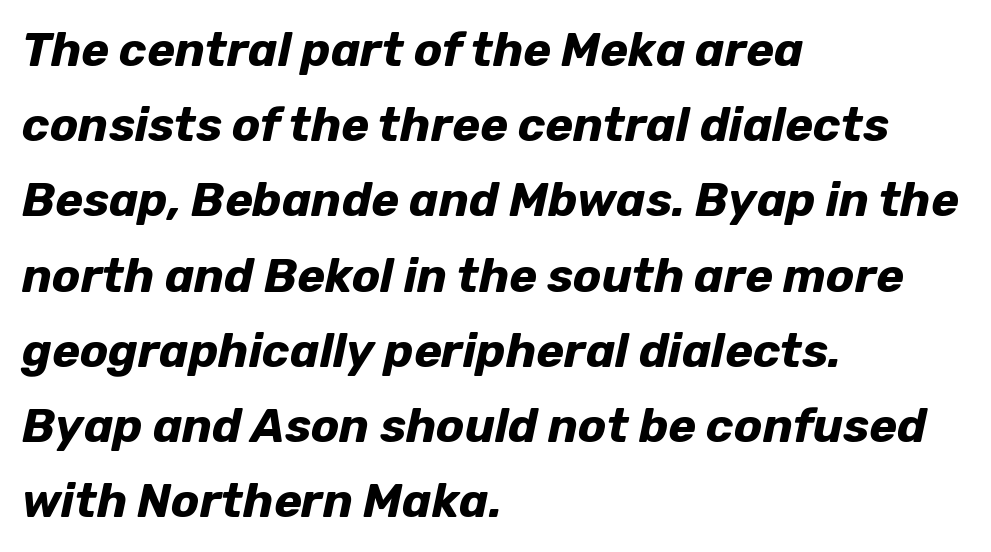
Q: Is the text bold? A: Yes.
Q: Is the text italic (slanted)? A: Yes, it leans right by about 12 degrees.
Q: Is the text underlined? A: No.
Q: How is the paragraph aligned? A: Left-aligned.
Q: Is the spacing between letters normal or unusually wide? A: Normal.
Q: Is the spacing between lines tight, normal or loose? A: Normal.
Q: Width (condensed, normal, or wide)? A: Normal.
Q: Stroke contrast? A: Low.
Q: x-height? A: Medium.
Q: Monospaced? A: No.
